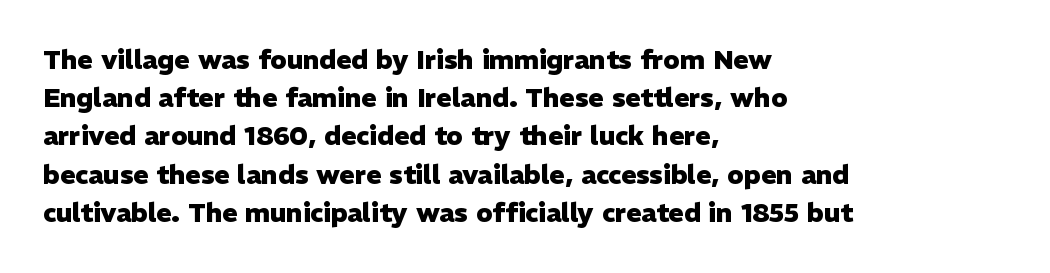
{"italic": "no", "bold": "yes", "underline": "no", "align": "left", "line_spacing": "normal", "line_spacing_ratio": 1.47, "letter_spacing": "normal", "letter_spacing_em": 0.0, "glyph_px": 26}
